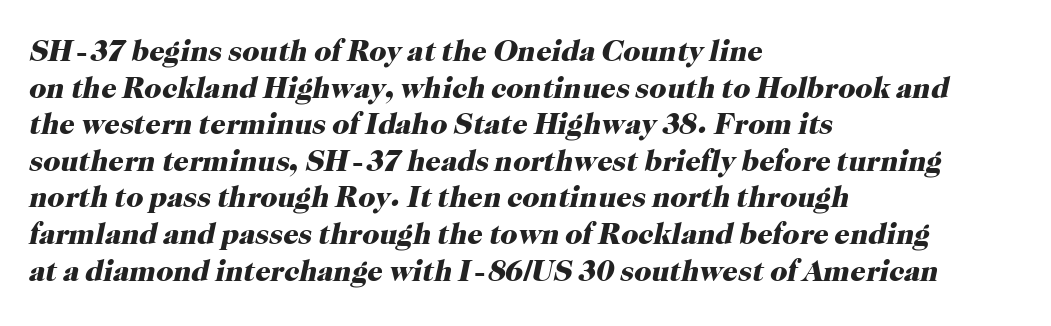
{"serif": "yes", "italic": "yes", "lean": "right", "slant_degrees": 12, "bold": "yes", "weight": "heavy", "width": "normal", "stroke_contrast": "high", "x_height": "medium", "monospaced": "no", "underline": "no", "align": "left", "line_spacing_ratio": 1.22, "letter_spacing": "normal", "letter_spacing_em": 0.0, "glyph_px": 30}
